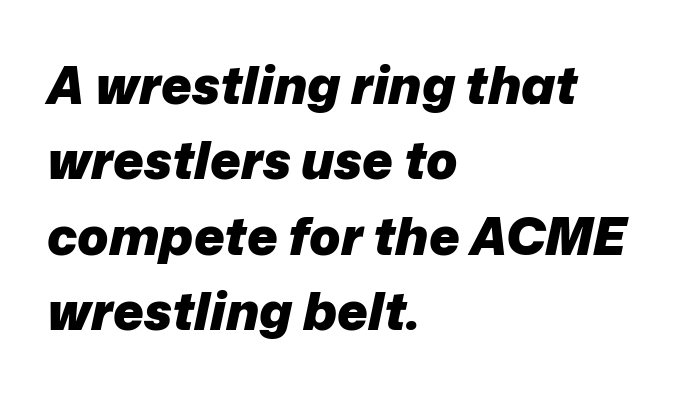
{"italic": "yes", "lean": "right", "slant_degrees": 12, "bold": "yes", "weight": "heavy", "width": "normal", "stroke_contrast": "low", "x_height": "medium", "monospaced": "no", "underline": "no", "align": "left", "line_spacing": "normal", "line_spacing_ratio": 1.45, "letter_spacing": "normal", "letter_spacing_em": 0.0, "glyph_px": 52}
